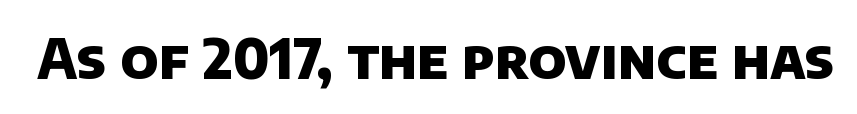
The image shows 54 px heavy sans-serif type; set normal letter spacing, not underlined; low stroke contrast and a large x-height.
